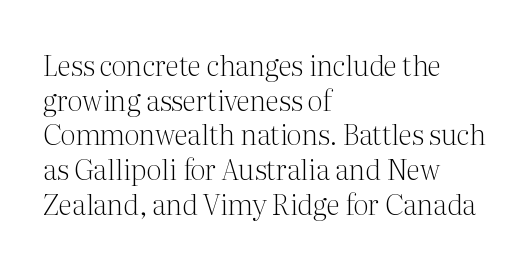
Q: Is the text bold? A: No.
Q: Is the text italic (slanted)? A: No, it is upright.
Q: Is the typeface a serif or a sans-serif typeface? A: Serif.
Q: Is the text underlined? A: No.
Q: How is the paragraph aligned? A: Left-aligned.
Q: Is the spacing between letters normal or unusually wide? A: Normal.
Q: Width (condensed, normal, or wide)? A: Normal.
Q: Stroke contrast? A: Medium.
Q: x-height? A: Medium.
Q: Monospaced? A: No.
